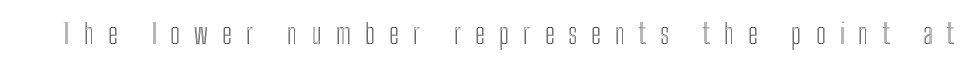
Q: Is the text italic (slanted)? A: No, it is upright.
Q: Is the text underlined? A: No.
Q: Is the spacing between letters normal or unusually wide? A: Unusually wide.
Q: Width (condensed, normal, or wide)? A: Condensed.
Q: x-height? A: Medium.
Q: Monospaced? A: No.
